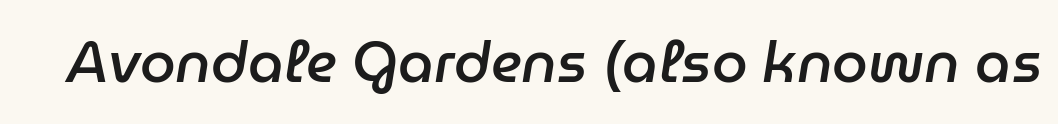
Proportional: the letters do not fall into vertical columns. Tracking value appears to be zero — textbook default spacing. Would a proofreader flag this as italicized? Yes. Descender tails drop into unmarked territory. Bold? Not quite — semibold, heavier than regular but stopping short.
